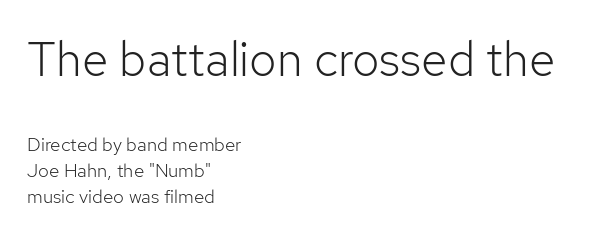
Q: Is the text bold? A: No.
Q: Is the text italic (slanted)? A: No, it is upright.
Q: Is the typeface a serif or a sans-serif typeface? A: Sans-serif.
Q: Is the text underlined? A: No.
Q: How is the paragraph aligned? A: Left-aligned.
Q: Is the spacing between letters normal or unusually wide? A: Normal.
Q: Is the spacing between lines tight, normal or loose? A: Normal.
Q: Which block of text is set in a larger size, the first (top) or the second (bottom)? A: The first (top) one.
Q: Width (condensed, normal, or wide)? A: Normal.
Q: Stroke contrast? A: Low.
Q: x-height? A: Medium.
Q: Monospaced? A: No.
